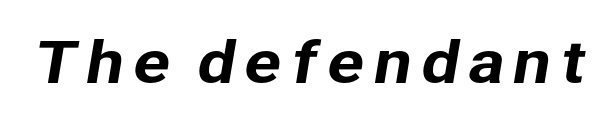
{"serif": "no", "width": "normal", "stroke_contrast": "low", "x_height": "medium", "monospaced": "no", "underline": "no", "glyph_px": 56}
